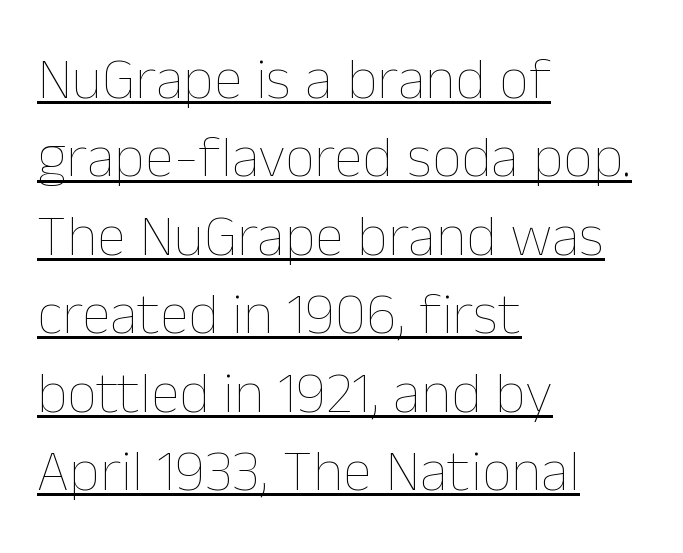
Summary of vertical rhythm: regular, with standard interline spacing. The typesetter has applied underlining to the passage shown. Left-aligned paragraph, ragged on the right. Caption: standard tracking, unaltered. The face used here is proportionally spaced, like ordinary book or web type. No letter is thick-stroked: the sample isn't bold.
